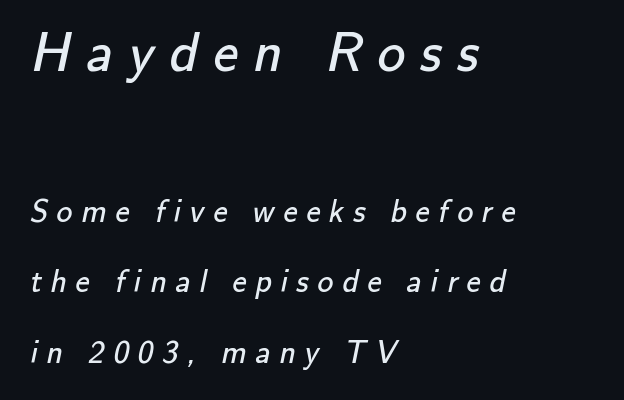
Q: Is the text bold? A: No.
Q: Is the typeface a serif or a sans-serif typeface? A: Sans-serif.
Q: Is the text underlined? A: No.
Q: How is the paragraph aligned? A: Left-aligned.
Q: Is the spacing between letters normal or unusually wide? A: Unusually wide.
Q: Is the spacing between lines tight, normal or loose? A: Loose.
Q: Which block of text is set in a larger size, the first (top) or the second (bottom)? A: The first (top) one.
Q: Width (condensed, normal, or wide)? A: Normal.
Q: Stroke contrast? A: Low.
Q: x-height? A: Small.
Q: Monospaced? A: No.
